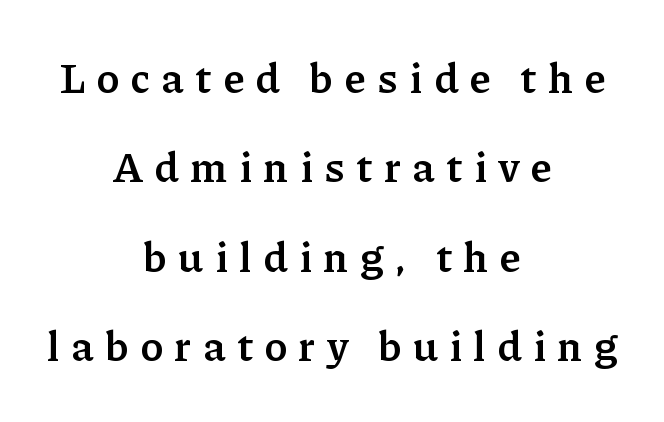
These words are printed bold, with thick strokes throughout. Small tapered or slab feet sit at the stroke ends, so this counts as serif. Each letter keeps its own natural width here, so spacing adapts to shape. Students, observe: this is what heavily led, spacious text looks like.
